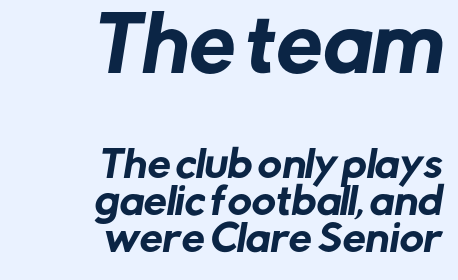
{"serif": "no", "width": "normal", "stroke_contrast": "low", "x_height": "medium", "monospaced": "no", "underline": "no", "align": "right", "line_spacing": "tight", "line_spacing_ratio": 1.0, "letter_spacing": "normal", "letter_spacing_em": 0.0, "larger_block": "first", "size_ratio": 2.0, "glyph_px": 74}
